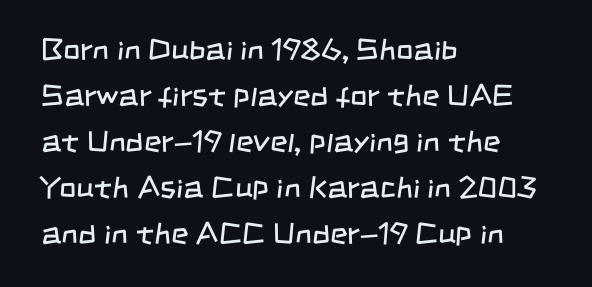
Compared with typical body copy, the letter spacing here is the same. The passage shown is typed in a proportional face where columns would drift. The face used here is a sans, in the tradition of grotesques and geometrics. Is the block centered? No — it sits flush against the left margin. Is the type heavy? It reads as light-to-regular instead. A typesetter would call this leading conventional body-copy spacing.
